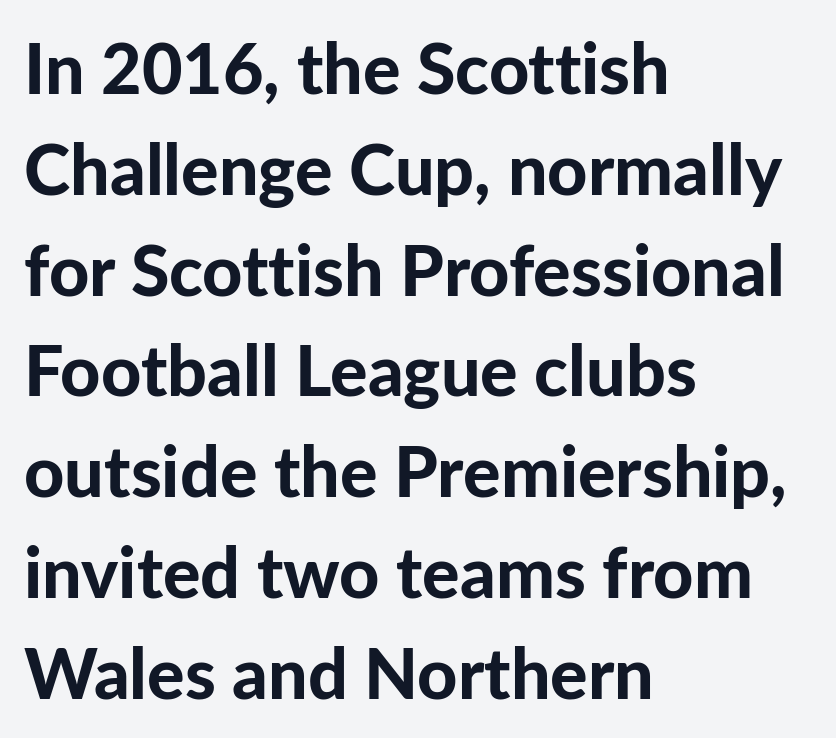
Q: Is the text bold? A: Yes.
Q: Is the text italic (slanted)? A: No, it is upright.
Q: Is the typeface a serif or a sans-serif typeface? A: Sans-serif.
Q: Is the text underlined? A: No.
Q: How is the paragraph aligned? A: Left-aligned.
Q: Is the spacing between letters normal or unusually wide? A: Normal.
Q: Is the spacing between lines tight, normal or loose? A: Normal.
Q: Width (condensed, normal, or wide)? A: Normal.
Q: Stroke contrast? A: Low.
Q: x-height? A: Medium.
Q: Monospaced? A: No.
